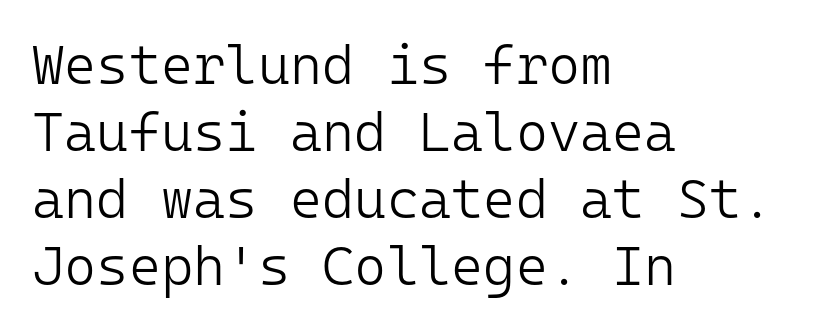
Q: Is the text bold? A: No.
Q: Is the text italic (slanted)? A: No, it is upright.
Q: Is the typeface a serif or a sans-serif typeface? A: Sans-serif.
Q: Is the text underlined? A: No.
Q: How is the paragraph aligned? A: Left-aligned.
Q: Is the spacing between letters normal or unusually wide? A: Normal.
Q: Width (condensed, normal, or wide)? A: Normal.
Q: Stroke contrast? A: Low.
Q: x-height? A: Medium.
Q: Monospaced? A: Yes.
